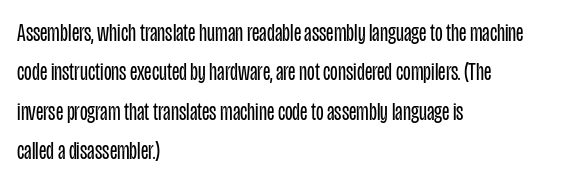
The image shows 25 px text type, upright; set left-aligned, normal line spacing (1.58x), normal letter spacing, not underlined.
